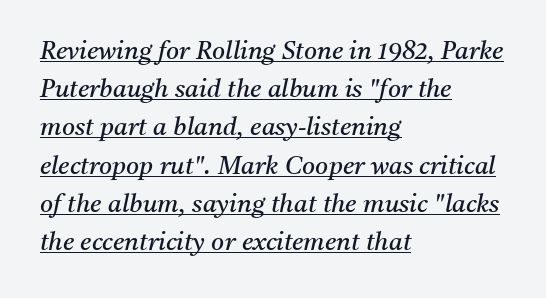
{"italic": "yes", "lean": "right", "slant_degrees": 11, "bold": "no", "underline": "yes", "align": "left", "line_spacing": "normal", "line_spacing_ratio": 1.53, "letter_spacing": "normal", "letter_spacing_em": 0.0, "glyph_px": 25}
